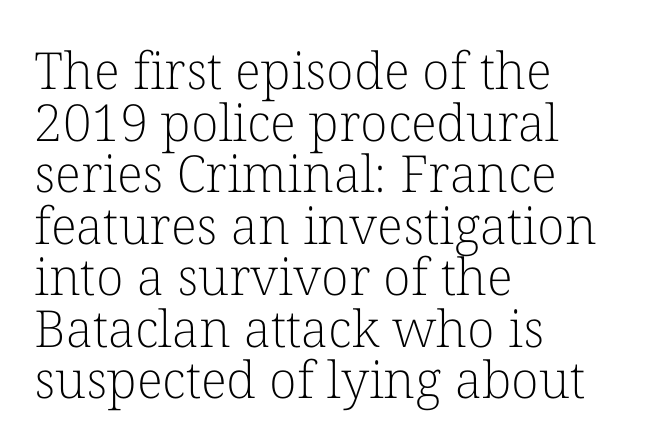
The image shows 51 px light serif type, upright; set left-aligned, tight line spacing (1.01x), normal letter spacing, not underlined; low stroke contrast and a medium x-height.
